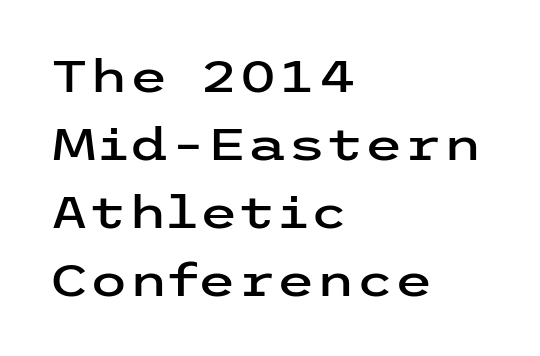
Q: Is the text italic (slanted)? A: No, it is upright.
Q: Is the typeface a serif or a sans-serif typeface? A: Sans-serif.
Q: Is the text underlined? A: No.
Q: How is the paragraph aligned? A: Left-aligned.
Q: Is the spacing between letters normal or unusually wide? A: Normal.
Q: Is the spacing between lines tight, normal or loose? A: Normal.
Q: Width (condensed, normal, or wide)? A: Wide.
Q: Stroke contrast? A: Low.
Q: x-height? A: Medium.
